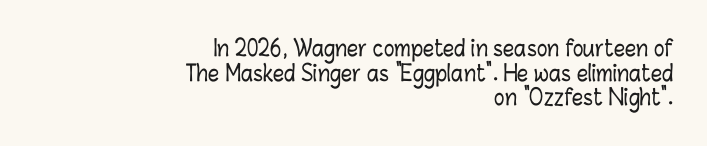
Q: Is the text italic (slanted)? A: No, it is upright.
Q: Is the text underlined? A: No.
Q: How is the paragraph aligned? A: Right-aligned.
Q: Is the spacing between letters normal or unusually wide? A: Normal.
Q: Is the spacing between lines tight, normal or loose? A: Tight.
